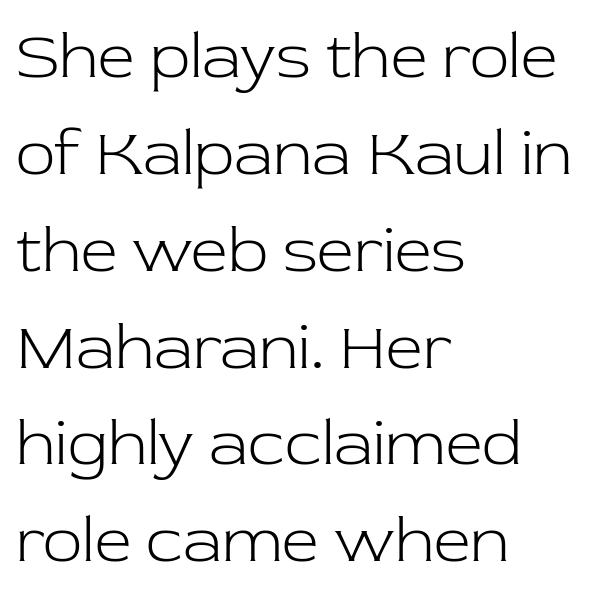
If you drew a ruler down the left edge, every line would touch it. Unlike a clean sans, this face finishes its strokes with serifs. Ascenders rise straight up at ninety degrees. The space directly below the letters is spotless.
